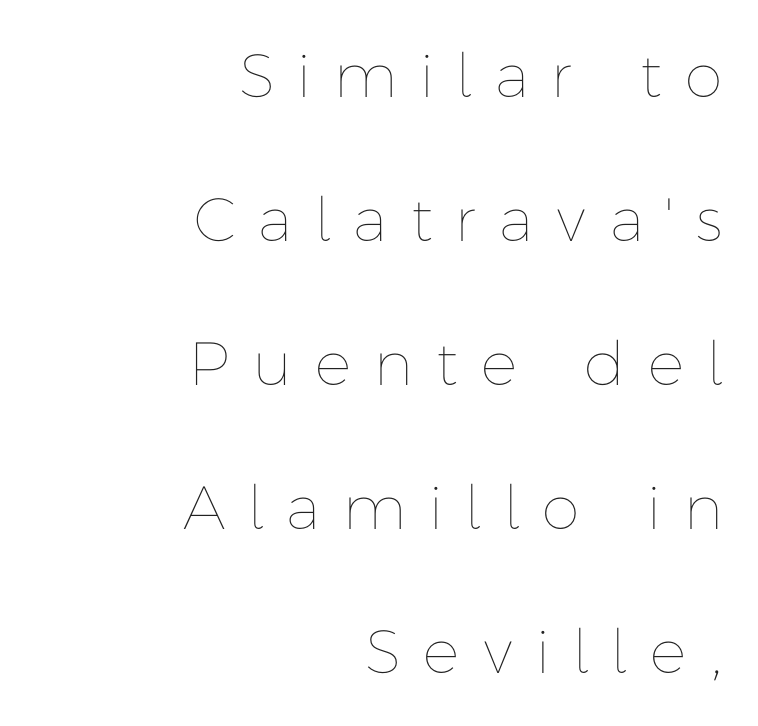
{"italic": "no", "bold": "no", "weight": "thin", "width": "normal", "stroke_contrast": "low", "x_height": "medium", "monospaced": "no", "underline": "no", "align": "right", "line_spacing": "loose", "line_spacing_ratio": 2.36, "letter_spacing": "wide", "letter_spacing_em": 0.43, "glyph_px": 61}
